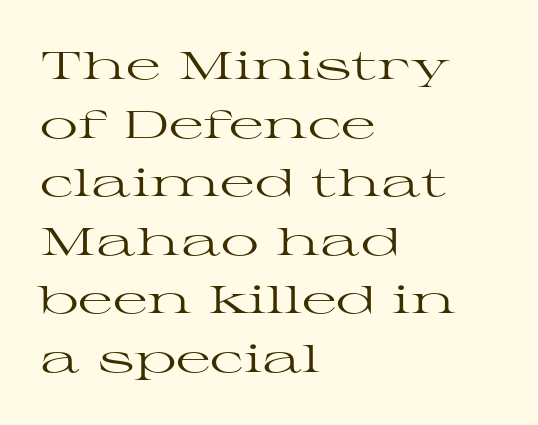
{"serif": "yes", "italic": "no", "bold": "no", "weight": "regular", "width": "wide", "stroke_contrast": "high", "x_height": "medium", "monospaced": "no", "underline": "no", "align": "left", "line_spacing": "normal", "line_spacing_ratio": 1.54, "letter_spacing": "normal", "letter_spacing_em": 0.0, "glyph_px": 38}
